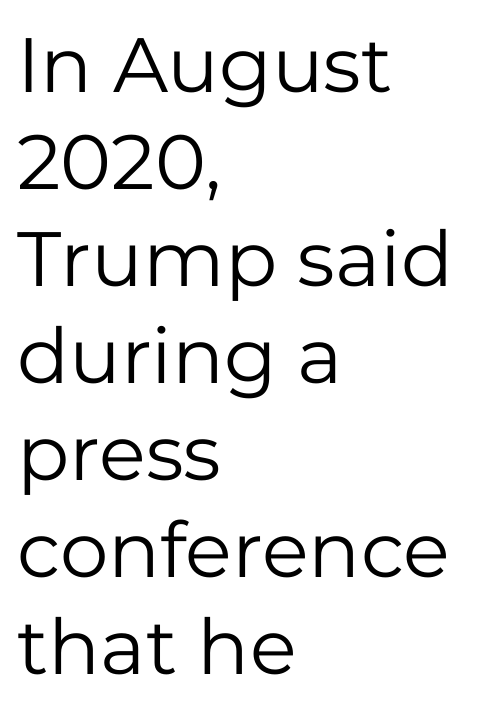
The designer went with a sans here, leaving each stem footless. Successive baselines arrive at the customary interval. Proportional: the letters do not fall into vertical columns. The text block is weighted toward the left margin, trailing off unevenly rightward.
